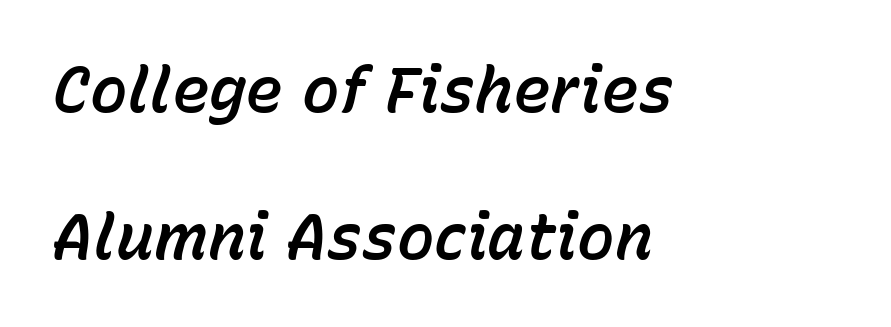
{"italic": "yes", "lean": "right", "slant_degrees": 15, "width": "normal", "stroke_contrast": "low", "x_height": "medium", "monospaced": "no", "underline": "no", "align": "left", "line_spacing": "loose", "line_spacing_ratio": 2.33, "letter_spacing": "normal", "letter_spacing_em": 0.0, "glyph_px": 63}
